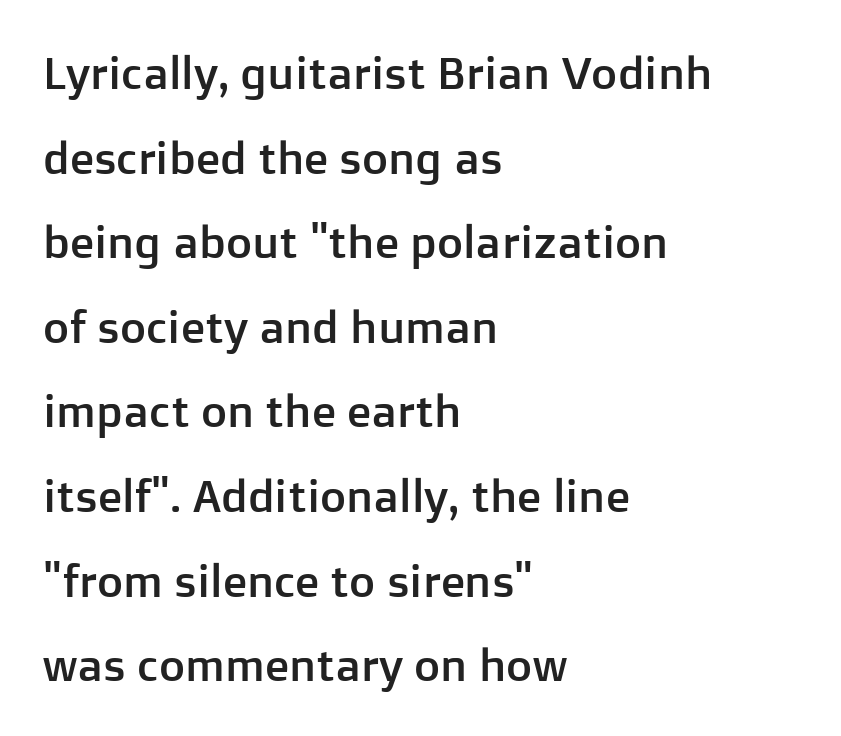
{"serif": "no", "italic": "no", "width": "normal", "stroke_contrast": "low", "x_height": "medium", "monospaced": "no", "underline": "no", "align": "left", "line_spacing_ratio": 1.88, "letter_spacing": "normal", "letter_spacing_em": 0.0, "glyph_px": 45}
